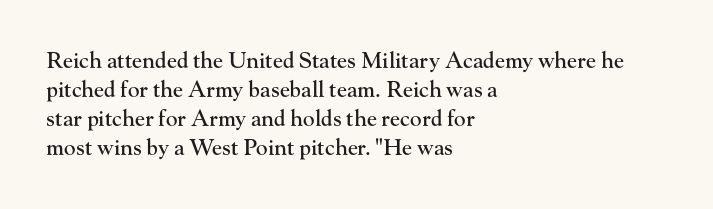
It's the straight-up-and-down kind of type. The horizontal fit of the characters is conventional and even. These lines are set flush left with a ragged right edge. Glance below the letters and you will spot only blank space.
